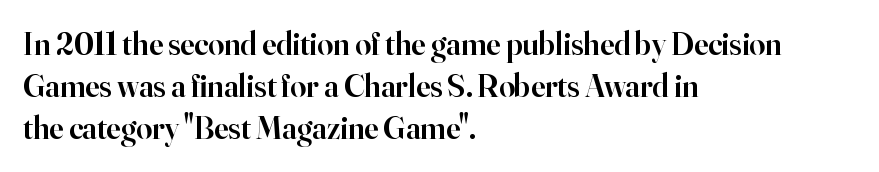
{"serif": "yes", "italic": "no", "bold": "semi", "weight": "semibold", "width": "normal", "stroke_contrast": "high", "x_height": "small", "monospaced": "no", "underline": "no", "align": "left", "line_spacing": "normal", "line_spacing_ratio": 1.32, "letter_spacing": "normal", "letter_spacing_em": 0.0, "glyph_px": 32}
